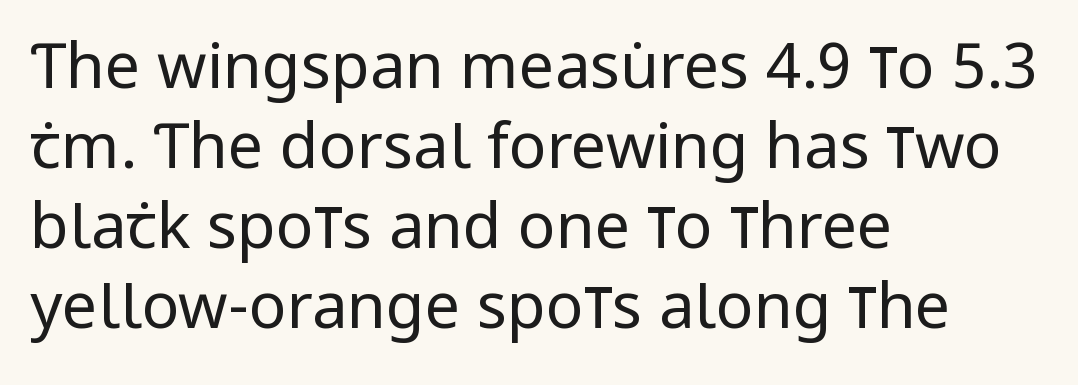
The image shows 63 px regular-weight, condensed sans-serif type, upright; set left-aligned, normal line spacing (1.27x), normal letter spacing, not underlined; low stroke contrast and a large x-height.
